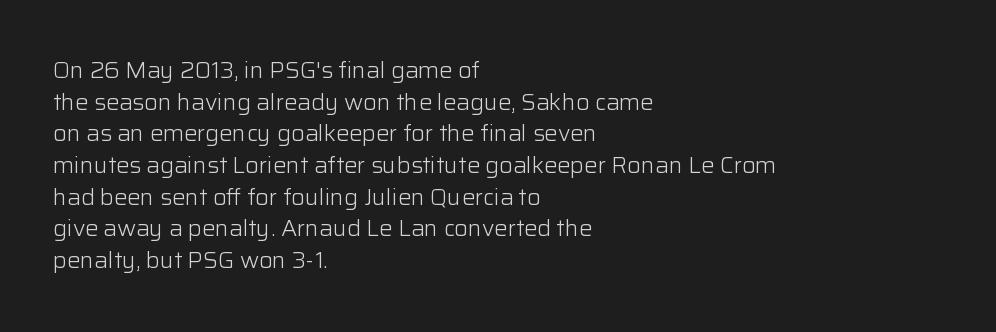
{"italic": "no", "bold": "no", "underline": "no", "align": "left", "line_spacing": "normal", "line_spacing_ratio": 1.44, "letter_spacing": "normal", "letter_spacing_em": 0.0, "glyph_px": 22}
